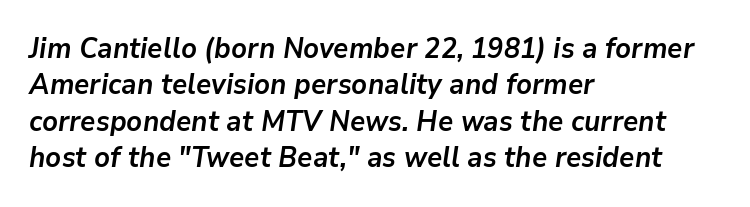
Is the block centered? No — it sits flush against the left margin. The letters advance in unequal steps, a hallmark of proportional type. Anything drawn beneath the words? Only blank space. Looking at the ascenders, they clearly lean.
